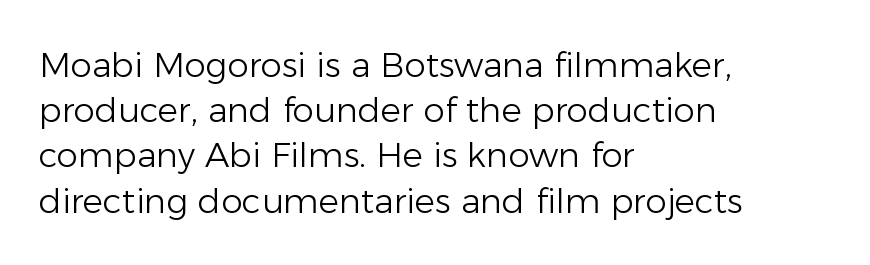
Q: Is the text bold? A: No.
Q: Is the text italic (slanted)? A: No, it is upright.
Q: Is the typeface a serif or a sans-serif typeface? A: Sans-serif.
Q: Is the text underlined? A: No.
Q: How is the paragraph aligned? A: Left-aligned.
Q: Is the spacing between letters normal or unusually wide? A: Normal.
Q: Is the spacing between lines tight, normal or loose? A: Normal.
Q: Width (condensed, normal, or wide)? A: Normal.
Q: Stroke contrast? A: Low.
Q: x-height? A: Medium.
Q: Monospaced? A: No.
